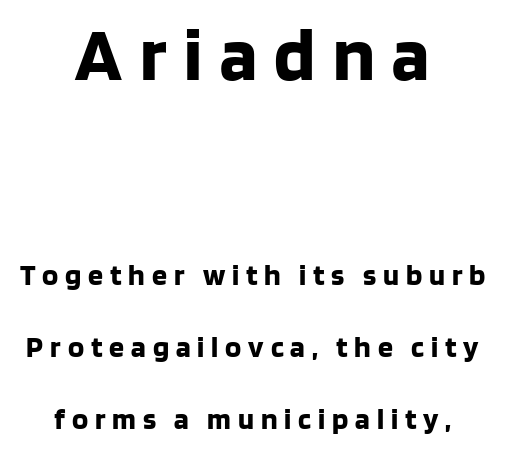
Q: Is the text bold? A: Yes.
Q: Is the text italic (slanted)? A: No, it is upright.
Q: Is the typeface a serif or a sans-serif typeface? A: Sans-serif.
Q: Is the text underlined? A: No.
Q: How is the paragraph aligned? A: Centered.
Q: Is the spacing between letters normal or unusually wide? A: Unusually wide.
Q: Is the spacing between lines tight, normal or loose? A: Loose.
Q: Which block of text is set in a larger size, the first (top) or the second (bottom)? A: The first (top) one.
Q: Width (condensed, normal, or wide)? A: Normal.
Q: Stroke contrast? A: Low.
Q: x-height? A: Large.
Q: Monospaced? A: No.
